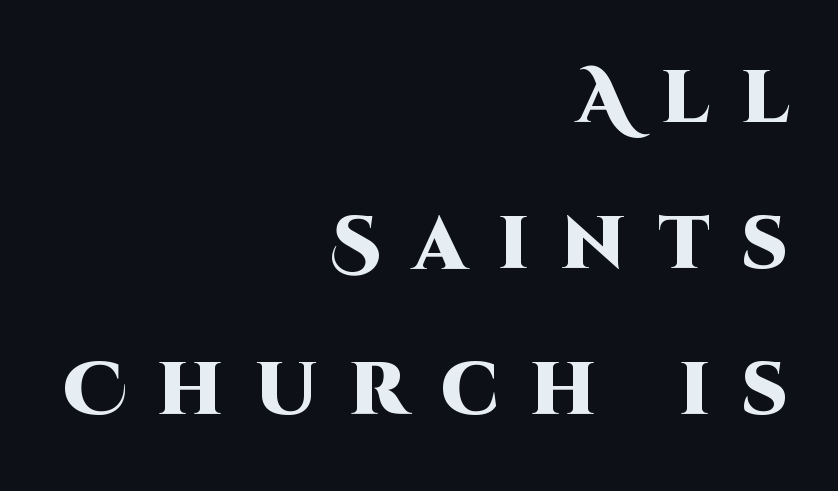
The image shows 74 px heavy sans-serif type, upright; set right-aligned, loose line spacing (1.97x), unusually wide letter spacing (+0.43 em), not underlined; high stroke contrast and a large x-height.
